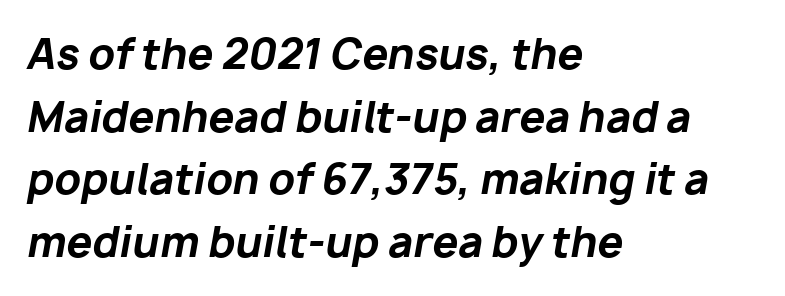
Teacher's note: observe the even left margin — that is flush-left alignment. Each row of text sits above clean, open space. Looking at the ascenders, they clearly lean. Each glyph is drawn with heavy, bold strokes.
